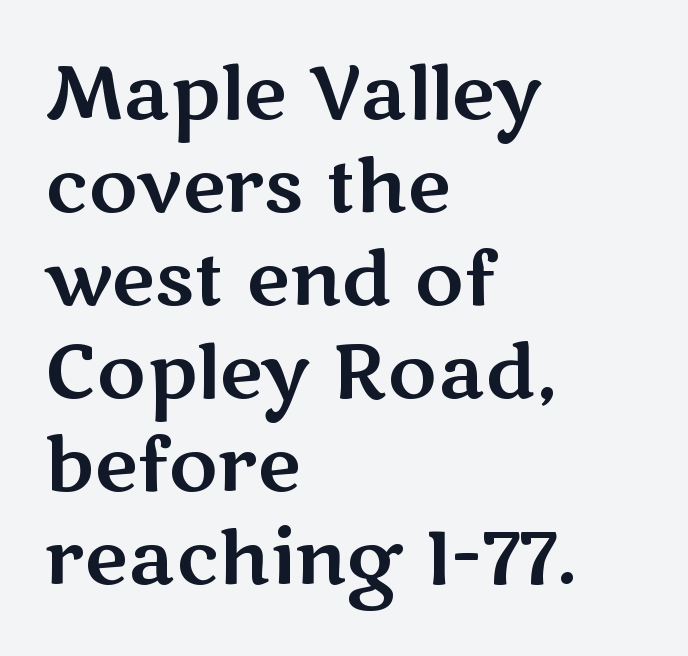
{"serif": "no", "italic": "no", "width": "wide", "stroke_contrast": "medium", "x_height": "medium", "monospaced": "no", "underline": "no", "align": "left", "line_spacing_ratio": 1.24, "letter_spacing": "normal", "letter_spacing_em": 0.0, "glyph_px": 75}
